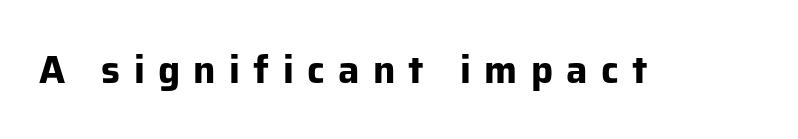
{"serif": "no", "italic": "no", "bold": "yes", "weight": "bold", "width": "normal", "stroke_contrast": "low", "x_height": "medium", "monospaced": "no", "underline": "no", "letter_spacing": "wide", "letter_spacing_em": 0.35, "glyph_px": 38}
